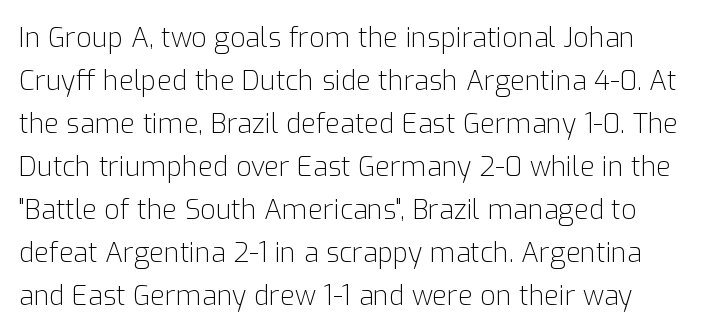
Q: Is the text bold? A: No.
Q: Is the text italic (slanted)? A: No, it is upright.
Q: Is the text underlined? A: No.
Q: Is the spacing between letters normal or unusually wide? A: Normal.
Q: Is the spacing between lines tight, normal or loose? A: Normal.
